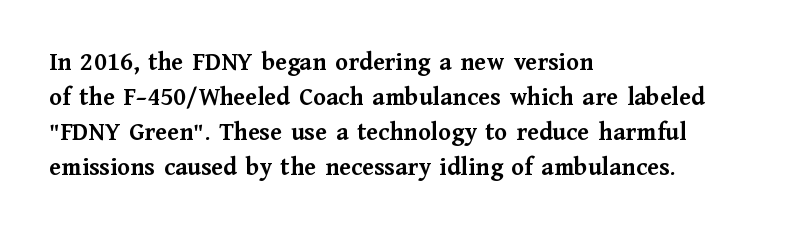
{"italic": "no", "bold": "yes", "underline": "no", "align": "left", "line_spacing": "normal", "line_spacing_ratio": 1.34, "letter_spacing": "normal", "letter_spacing_em": 0.0, "glyph_px": 26}
